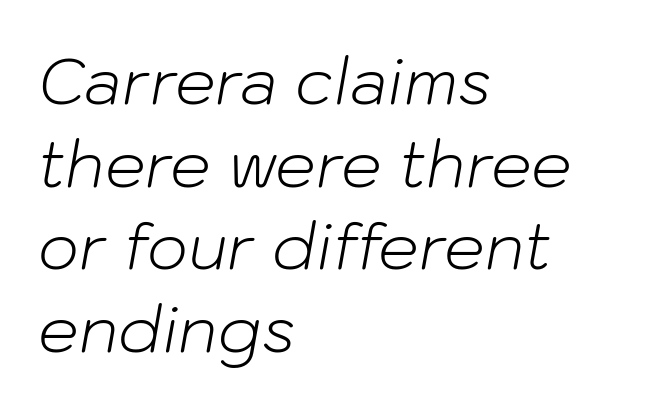
No heavy texture on the line: the type isn't bold. This rendering uses left alignment, leaving the right contour irregular. Do the characters align in a grid? No, the font is proportional. Does extra space separate the letters? No, they use regular spacing. The designer left line spacing at the default. Tall strokes in this sample are angled rather than plumb.
